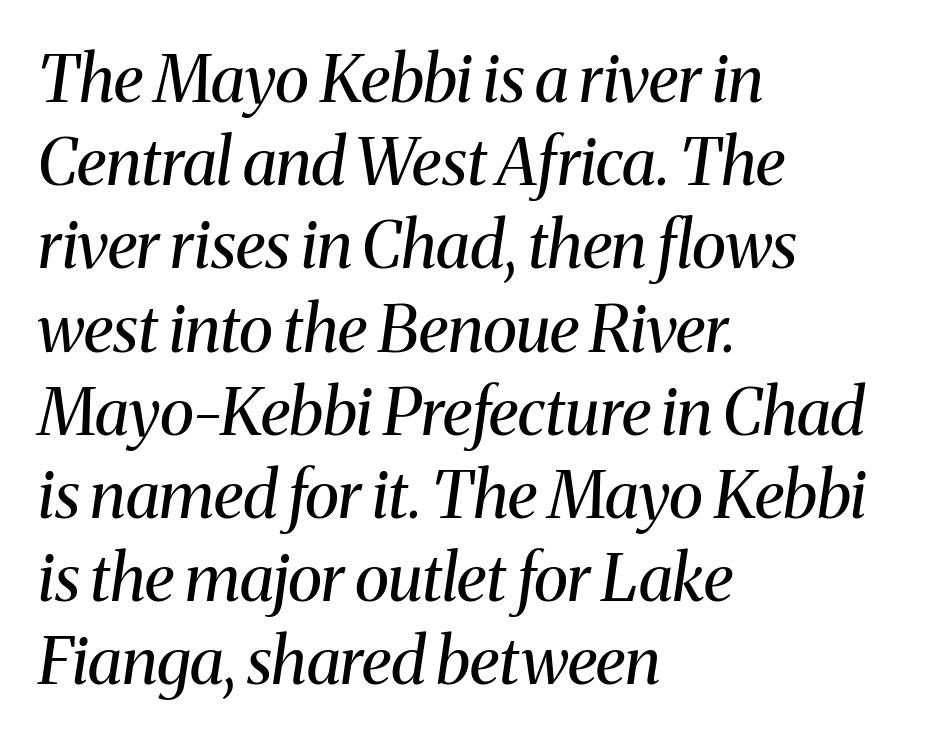
The image shows 65 px regular-weight serif type, italic (leaning right); set left-aligned, normal line spacing (1.28x), normal letter spacing, not underlined; medium stroke contrast and a medium x-height.
